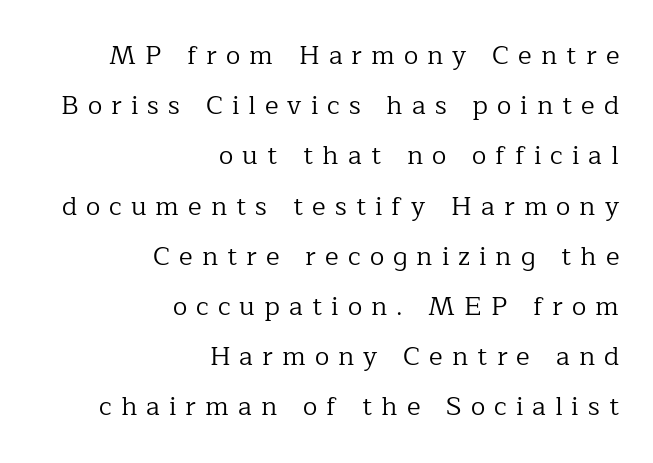
Quick note: underline off. Successive baselines arrive slowly, with a big drop between each. Caption: expanded tracking, letters set apart. This sample uses an upright cut, with every glyph sitting square on the baseline. Notice how the passage keeps a crisp vertical edge on the right only.
